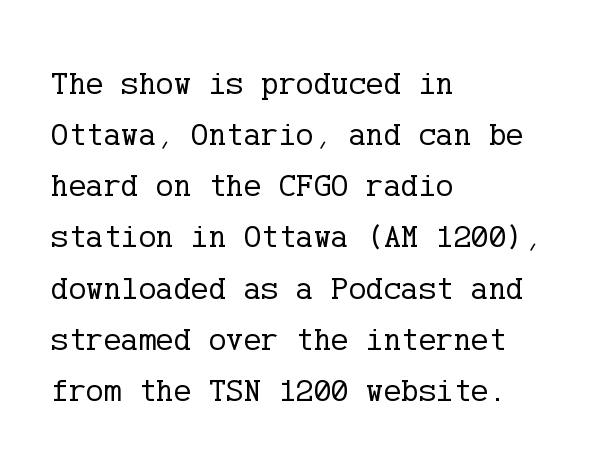
Vertically, the passage feels balanced, rows spaced as you'd expect. A bare baseline throughout the passage. Ascenders rise straight up at ninety degrees. Each letter's strokes conclude with small projecting serifs. Honestly, the letter spacing is just normal — you wouldn't notice it. The compositor pushed each line to the left boundary.
